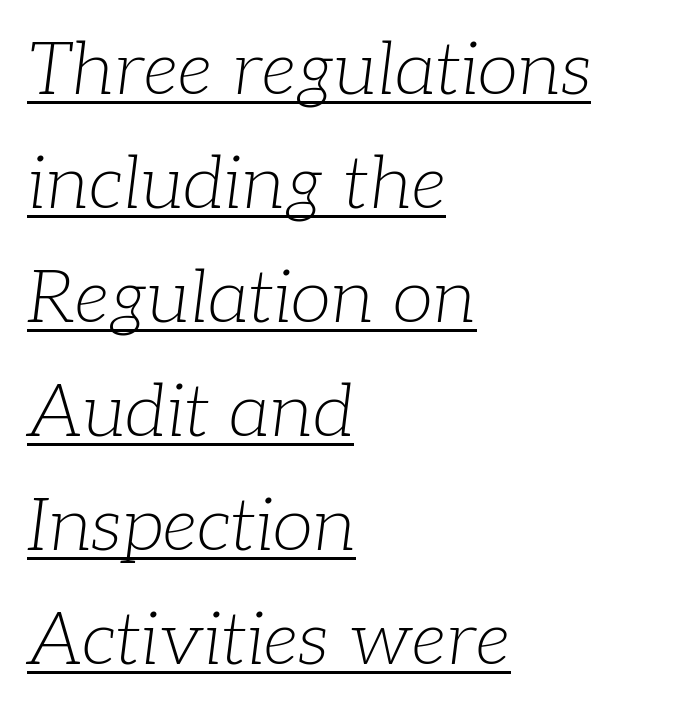
Q: Is the text bold? A: No.
Q: Is the text italic (slanted)? A: Yes, it leans right by about 7 degrees.
Q: Is the typeface a serif or a sans-serif typeface? A: Serif.
Q: Is the text underlined? A: Yes.
Q: How is the paragraph aligned? A: Left-aligned.
Q: Is the spacing between letters normal or unusually wide? A: Normal.
Q: Is the spacing between lines tight, normal or loose? A: Normal.
Q: Width (condensed, normal, or wide)? A: Normal.
Q: Stroke contrast? A: Low.
Q: x-height? A: Medium.
Q: Monospaced? A: No.
